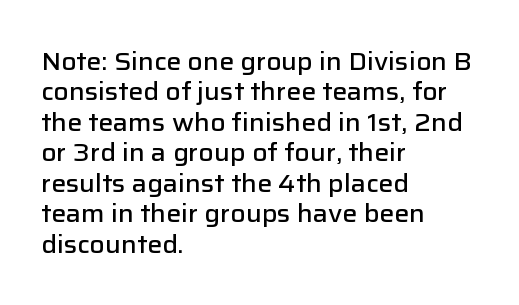
This is moderately heavy type, rendered in semibold. The lines are quadded left. The words here are not underlined. Look at the tracking — it's just the regular setting, nothing added. No italicization has been applied; the sample stays upright.
